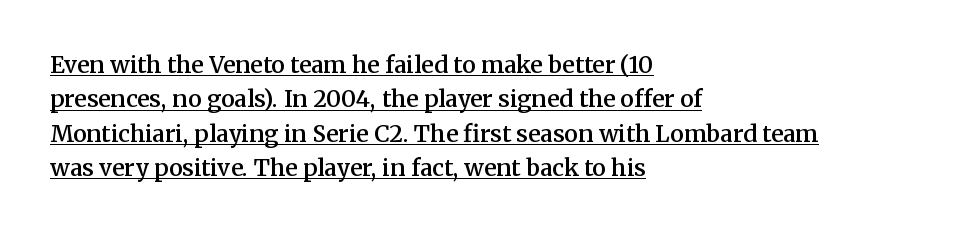
{"italic": "no", "bold": "semi", "underline": "yes", "align": "left", "line_spacing": "normal", "line_spacing_ratio": 1.49, "letter_spacing": "normal", "letter_spacing_em": 0.0, "glyph_px": 23}
